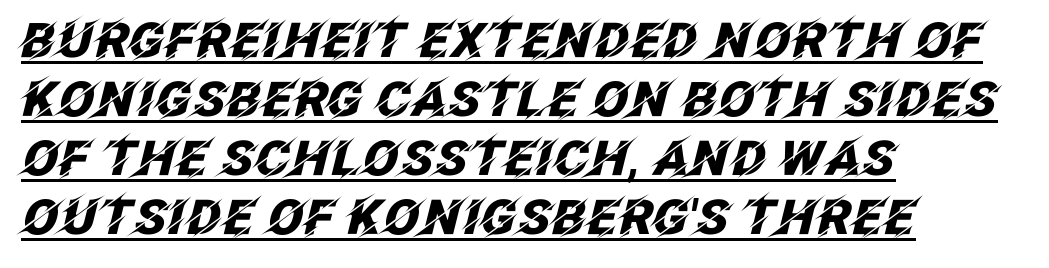
{"italic": "yes", "lean": "right", "slant_degrees": 12, "bold": "yes", "weight": "heavy", "width": "normal", "stroke_contrast": "low", "x_height": "large", "monospaced": "no", "underline": "yes", "align": "left", "line_spacing_ratio": 1.23, "letter_spacing": "normal", "letter_spacing_em": 0.0, "glyph_px": 48}
